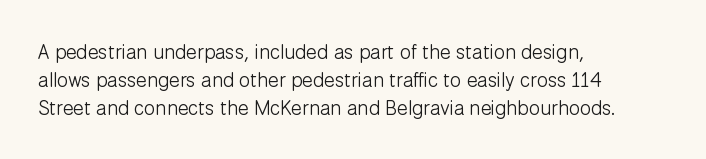
Q: Is the text bold? A: No.
Q: Is the text italic (slanted)? A: No, it is upright.
Q: Is the text underlined? A: No.
Q: How is the paragraph aligned? A: Left-aligned.
Q: Is the spacing between letters normal or unusually wide? A: Normal.
Q: Is the spacing between lines tight, normal or loose? A: Normal.
